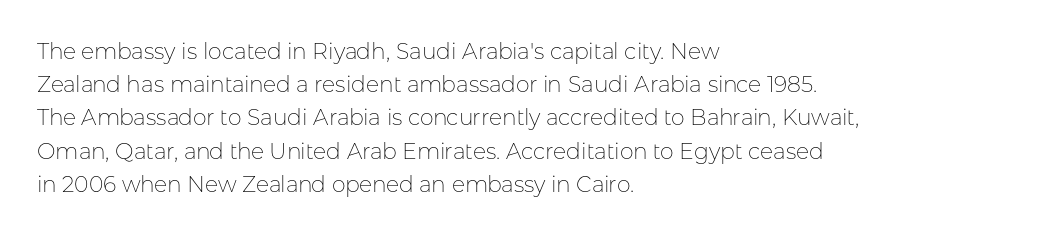
{"italic": "no", "bold": "no", "underline": "no", "align": "left", "line_spacing": "normal", "line_spacing_ratio": 1.51, "letter_spacing": "normal", "letter_spacing_em": 0.0, "glyph_px": 22}
